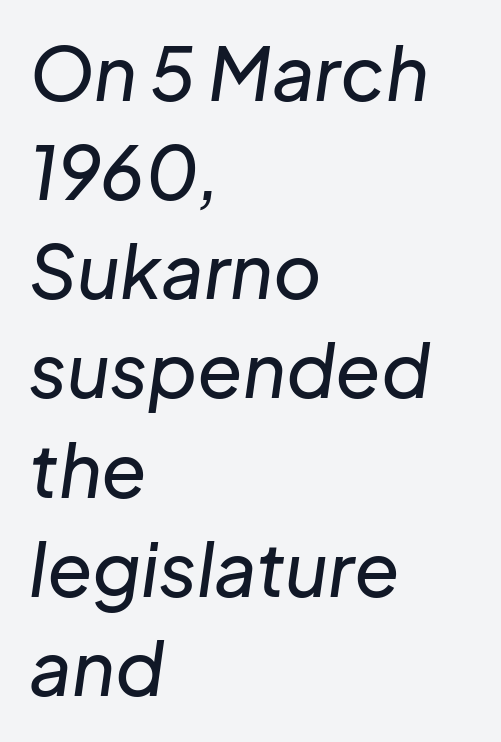
{"italic": "yes", "lean": "right", "slant_degrees": 8, "width": "normal", "stroke_contrast": "low", "x_height": "medium", "monospaced": "no", "underline": "no", "align": "left", "line_spacing": "normal", "line_spacing_ratio": 1.34, "letter_spacing": "normal", "letter_spacing_em": 0.0, "glyph_px": 74}
